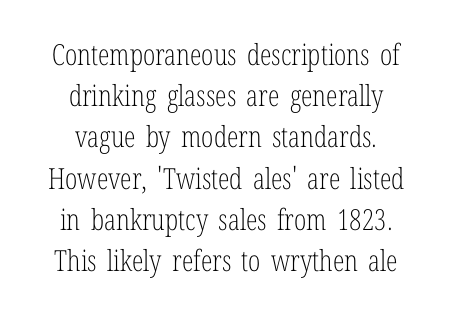
{"serif": "yes", "italic": "no", "bold": "no", "weight": "light", "width": "condensed", "stroke_contrast": "low", "x_height": "medium", "monospaced": "no", "underline": "no", "align": "center", "line_spacing": "normal", "line_spacing_ratio": 1.42, "letter_spacing": "normal", "letter_spacing_em": 0.0, "glyph_px": 29}
